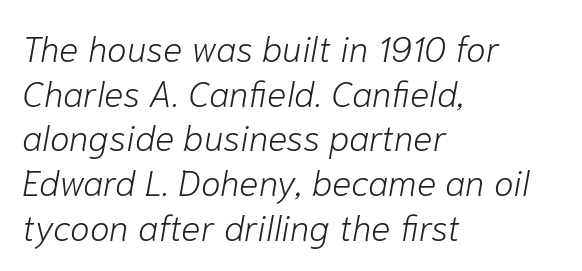
Counters stay open thanks to moderate or lighter strokes. Think of a printed novel: that variable character pitch is what you see here. Short and long lines alike share a common starting point at left. Descenders hang freely into open space.
